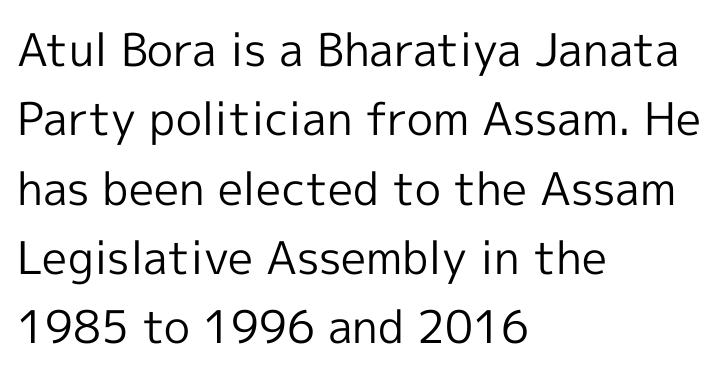
Is the stroke heavy? The answer is a plain regular-or-lighter. A sans-serif font was chosen for this passage. The letterforms sit shoulder to shoulder at normal distance. Beneath every word, the page is bare.
